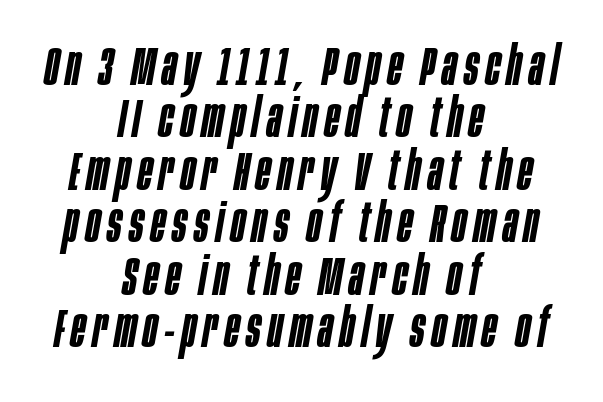
{"italic": "yes", "lean": "right", "slant_degrees": 10, "bold": "semi", "weight": "semibold", "width": "condensed", "stroke_contrast": "low", "x_height": "large", "monospaced": "no", "underline": "no", "align": "center", "line_spacing": "tight", "line_spacing_ratio": 0.97, "glyph_px": 54}
